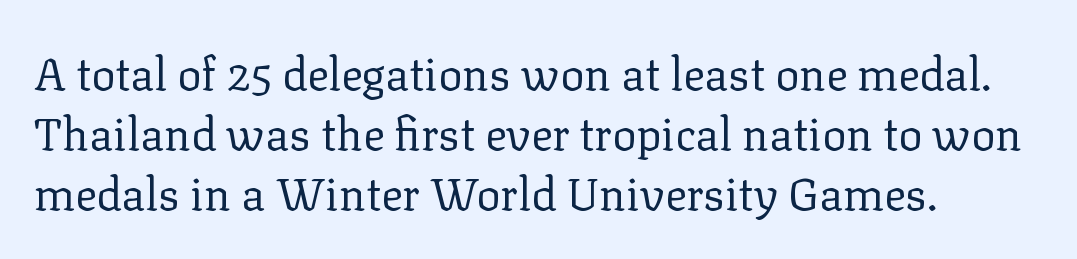
{"serif": "yes", "italic": "no", "bold": "no", "weight": "regular", "width": "normal", "stroke_contrast": "low", "x_height": "medium", "monospaced": "no", "underline": "no", "align": "left", "line_spacing": "normal", "line_spacing_ratio": 1.33, "letter_spacing": "normal", "letter_spacing_em": 0.0, "glyph_px": 45}
